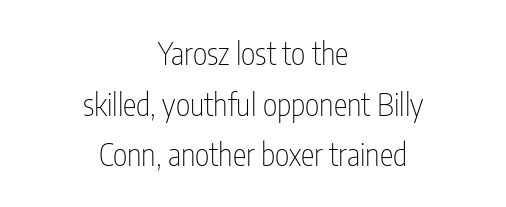
The specimen reads as upright at a glance. These lines sit exactly where default settings would place them. Casual observation: everything's sitting right in the middle. Type style note: lacks serifs. The tracking reads as untouched default to a designer's eye. Just letters on the line, the space beneath them empty.
